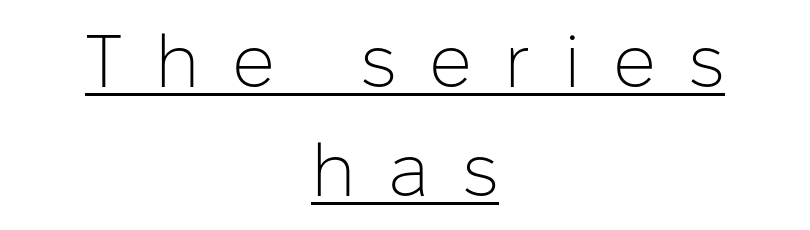
{"serif": "no", "italic": "no", "bold": "no", "weight": "light", "width": "normal", "stroke_contrast": "low", "x_height": "medium", "monospaced": "no", "underline": "yes", "align": "center", "line_spacing": "normal", "line_spacing_ratio": 1.45, "letter_spacing": "wide", "letter_spacing_em": 0.43, "glyph_px": 75}
